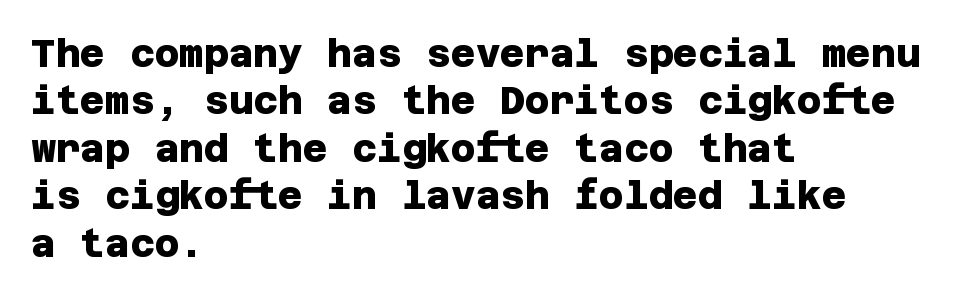
Q: Is the text bold? A: Yes.
Q: Is the typeface a serif or a sans-serif typeface? A: Sans-serif.
Q: Is the text underlined? A: No.
Q: How is the paragraph aligned? A: Left-aligned.
Q: Is the spacing between letters normal or unusually wide? A: Normal.
Q: Is the spacing between lines tight, normal or loose? A: Normal.
Q: Width (condensed, normal, or wide)? A: Normal.
Q: Stroke contrast? A: Low.
Q: x-height? A: Large.
